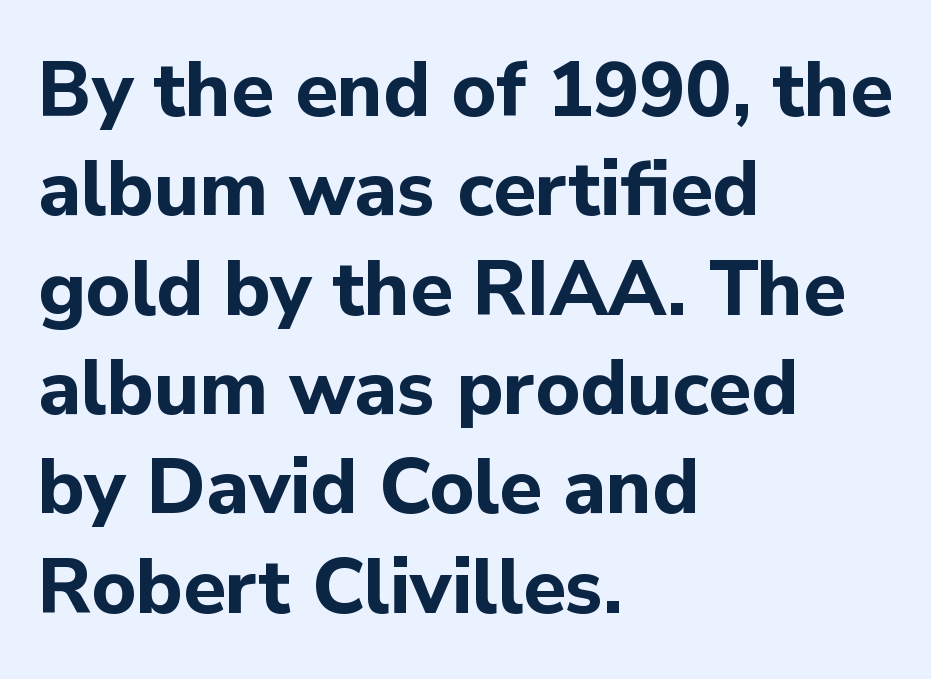
Q: Is the text bold? A: Yes.
Q: Is the text italic (slanted)? A: No, it is upright.
Q: Is the typeface a serif or a sans-serif typeface? A: Sans-serif.
Q: Is the text underlined? A: No.
Q: How is the paragraph aligned? A: Left-aligned.
Q: Is the spacing between letters normal or unusually wide? A: Normal.
Q: Is the spacing between lines tight, normal or loose? A: Normal.
Q: Width (condensed, normal, or wide)? A: Normal.
Q: Stroke contrast? A: Low.
Q: x-height? A: Medium.
Q: Monospaced? A: No.
